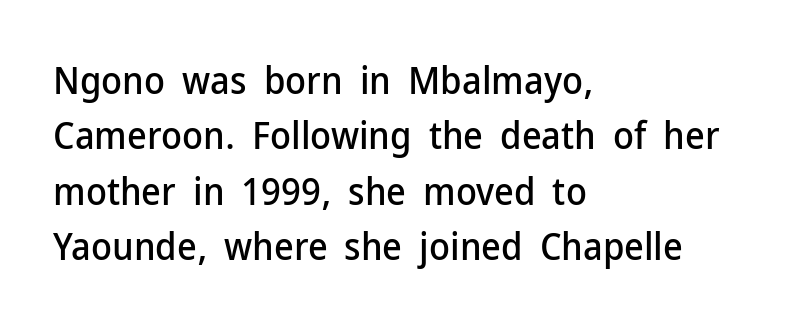
Q: Is the text italic (slanted)? A: No, it is upright.
Q: Is the typeface a serif or a sans-serif typeface? A: Sans-serif.
Q: Is the text underlined? A: No.
Q: How is the paragraph aligned? A: Left-aligned.
Q: Is the spacing between letters normal or unusually wide? A: Normal.
Q: Is the spacing between lines tight, normal or loose? A: Normal.
Q: Width (condensed, normal, or wide)? A: Normal.
Q: Stroke contrast? A: Low.
Q: x-height? A: Medium.
Q: Monospaced? A: No.
